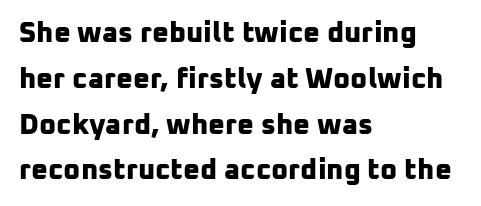
Only glyphs here, with clear space below each row. Does the leading feel generous? No, just average. Is the letter spacing exaggerated? No — it looks like the ordinary default. The passage shown is typed in a proportional face where columns would drift.
